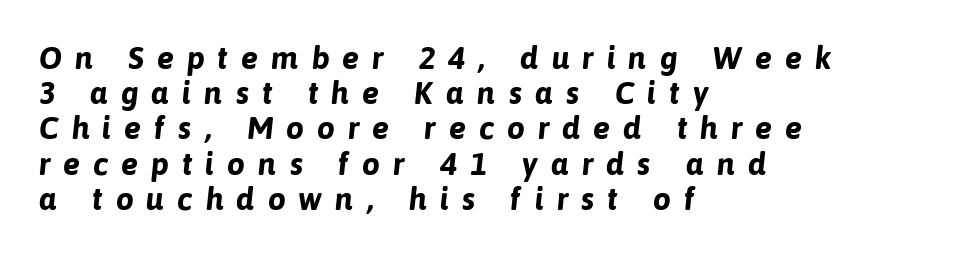
Q: Is the text bold? A: Yes.
Q: Is the typeface a serif or a sans-serif typeface? A: Sans-serif.
Q: Is the text underlined? A: No.
Q: How is the paragraph aligned? A: Left-aligned.
Q: Is the spacing between letters normal or unusually wide? A: Unusually wide.
Q: Is the spacing between lines tight, normal or loose? A: Tight.
Q: Width (condensed, normal, or wide)? A: Normal.
Q: Stroke contrast? A: Low.
Q: x-height? A: Medium.
Q: Monospaced? A: No.
